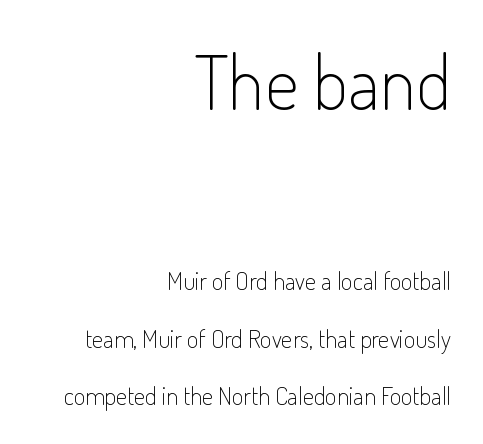
{"serif": "no", "italic": "no", "bold": "no", "weight": "light", "width": "condensed", "stroke_contrast": "low", "x_height": "small", "monospaced": "no", "underline": "no", "align": "right", "line_spacing": "loose", "line_spacing_ratio": 2.3, "letter_spacing": "normal", "letter_spacing_em": 0.0, "larger_block": "first", "size_ratio": 3.0, "glyph_px": 75}
